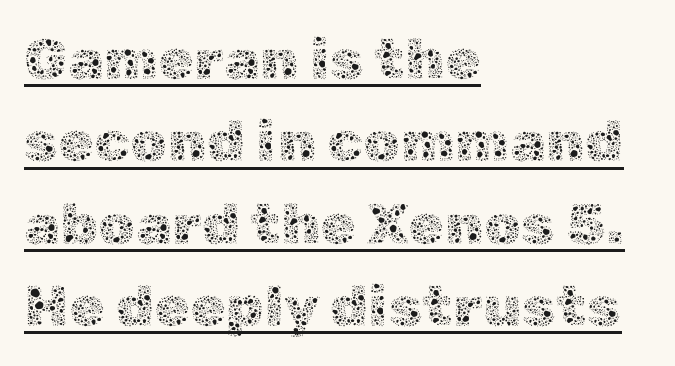
{"italic": "no", "bold": "no", "weight": "thin", "width": "normal", "x_height": "medium", "monospaced": "no", "underline": "yes", "align": "left", "line_spacing": "normal", "line_spacing_ratio": 1.42, "letter_spacing": "normal", "letter_spacing_em": 0.0, "glyph_px": 58}
